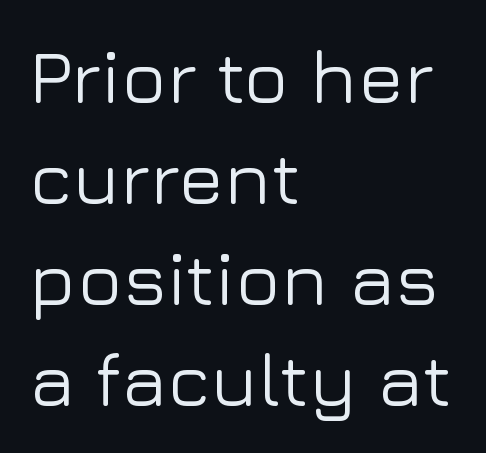
The rendering anchors every line to the left-hand side. Letter spacing: default. A typesetter would label this face a sans. The zone under the glyphs is completely vacant. Character widths vary here, with narrow letters taking less room than wide ones. Vertical strokes here are truly vertical.
